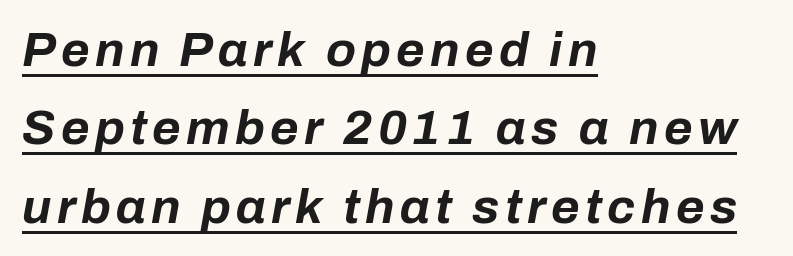
{"italic": "yes", "lean": "right", "slant_degrees": 10, "bold": "yes", "weight": "bold", "width": "normal", "stroke_contrast": "low", "x_height": "medium", "monospaced": "no", "underline": "yes", "align": "left", "line_spacing": "normal", "line_spacing_ratio": 1.6, "glyph_px": 49}
